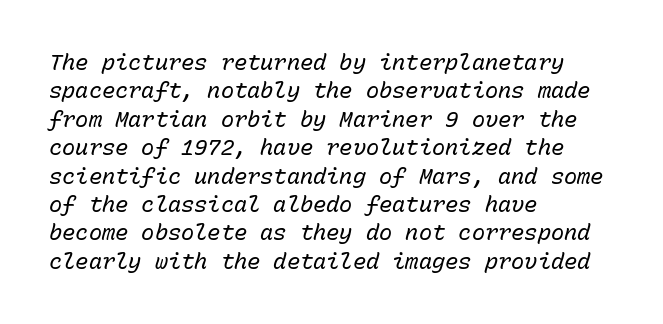
Q: Is the text bold? A: No.
Q: Is the text italic (slanted)? A: Yes, it leans right by about 15 degrees.
Q: Is the text underlined? A: No.
Q: How is the paragraph aligned? A: Left-aligned.
Q: Is the spacing between letters normal or unusually wide? A: Normal.
Q: Is the spacing between lines tight, normal or loose? A: Normal.
